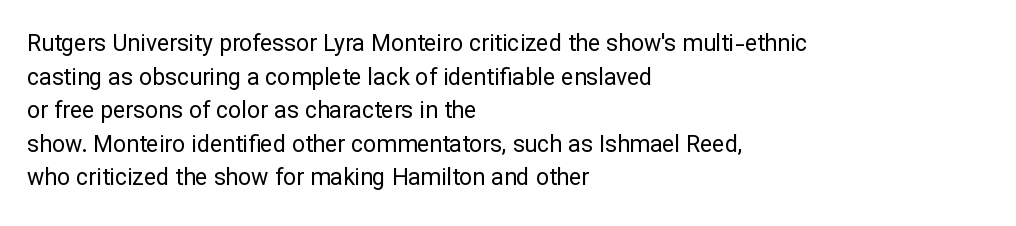
The image shows 23 px text type, upright; set left-aligned, normal line spacing (1.46x), normal letter spacing, not underlined.
